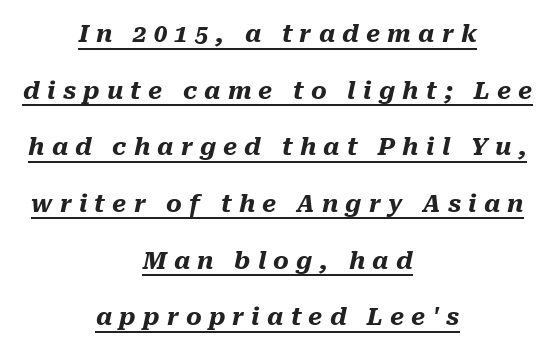
{"italic": "yes", "lean": "right", "slant_degrees": 10, "bold": "yes", "underline": "yes", "align": "center", "line_spacing": "loose", "line_spacing_ratio": 2.36, "letter_spacing": "wide", "letter_spacing_em": 0.3, "glyph_px": 24}
